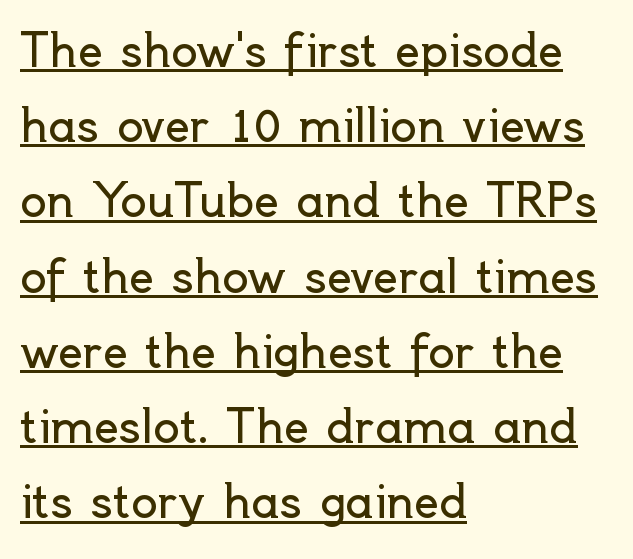
Posture: vertical. The passage is arranged the way most books set body copy — flush left. Think of a printed novel: that variable character pitch is what you see here. Here the glyphs are tracked normally, forming tight word shapes. To sum up the face: it is a sans, with no serifs. Is the stroke heavy? The answer is a plain regular-or-lighter.
